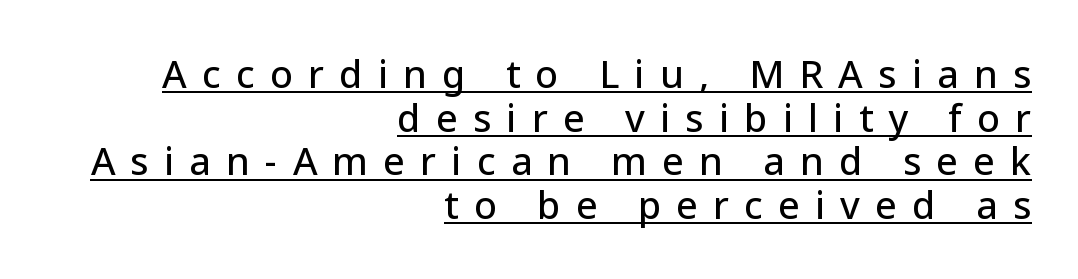
Think of a printed novel: that variable character pitch is what you see here. Descenders here cross a horizontal rule under the line. Notice how descenders almost collide with the ascenders below — that's tight leading. You can tell it's not italic because the verticals are truly vertical. Unlike a traditional serif, this face leaves its strokes unadorned.
